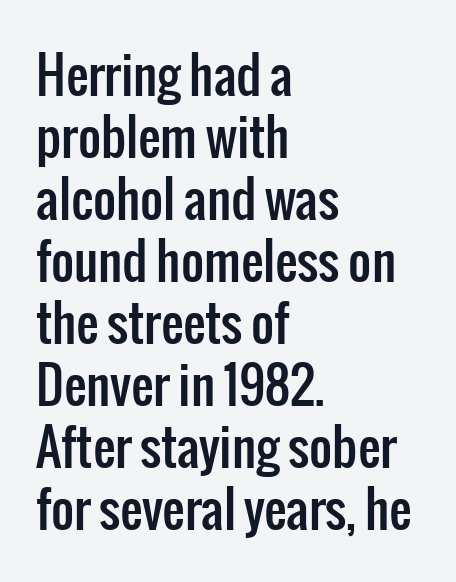
The image shows 50 px condensed sans-serif type, upright; set left-aligned, line spacing 1.24x, normal letter spacing, not underlined; low stroke contrast and a medium x-height.
